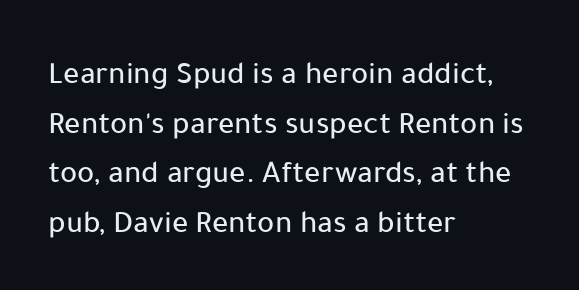
Normally led — the rows are evenly, conventionally spaced. The letters advance in unequal steps, a hallmark of proportional type. Honestly, the letter spacing is just normal — you wouldn't notice it. Short and long lines alike share a common starting point at left.
